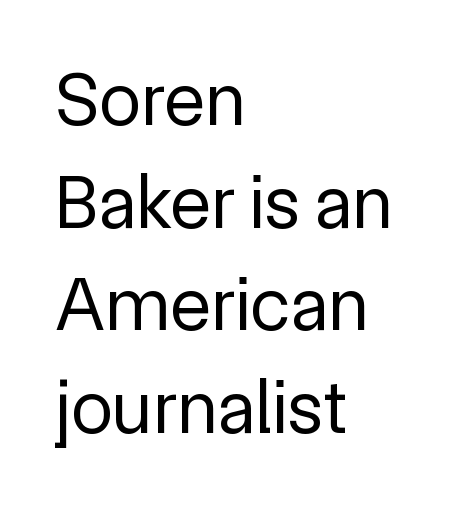
Q: Is the text bold? A: No.
Q: Is the text italic (slanted)? A: No, it is upright.
Q: Is the typeface a serif or a sans-serif typeface? A: Sans-serif.
Q: Is the text underlined? A: No.
Q: How is the paragraph aligned? A: Left-aligned.
Q: Is the spacing between letters normal or unusually wide? A: Normal.
Q: Is the spacing between lines tight, normal or loose? A: Normal.
Q: Width (condensed, normal, or wide)? A: Normal.
Q: x-height? A: Medium.
Q: Monospaced? A: No.
